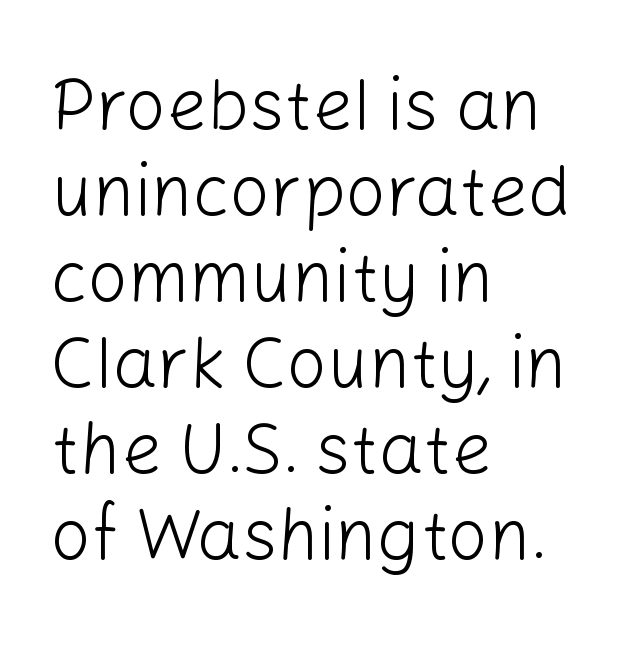
The image shows 71 px light sans-serif type, upright; set left-aligned, line spacing 1.21x, normal letter spacing, not underlined; low stroke contrast and a medium x-height.
